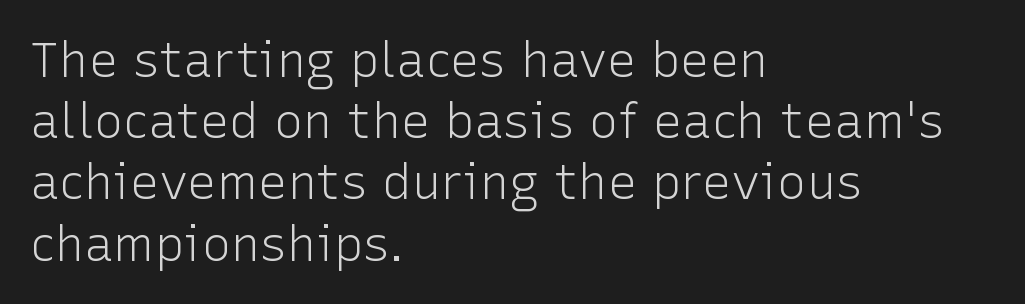
Q: Is the text bold? A: No.
Q: Is the text italic (slanted)? A: No, it is upright.
Q: Is the typeface a serif or a sans-serif typeface? A: Sans-serif.
Q: Is the text underlined? A: No.
Q: How is the paragraph aligned? A: Left-aligned.
Q: Is the spacing between letters normal or unusually wide? A: Normal.
Q: Is the spacing between lines tight, normal or loose? A: Normal.
Q: Width (condensed, normal, or wide)? A: Normal.
Q: Stroke contrast? A: Low.
Q: x-height? A: Medium.
Q: Monospaced? A: No.
